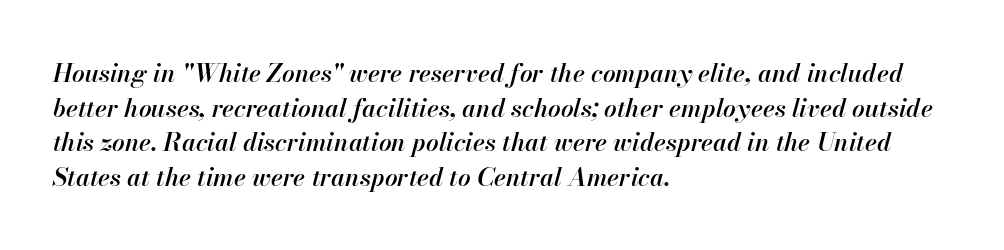
This is moderately heavy type, rendered in semibold. Whoever set this chose a conventional vertical rhythm. Glance below the letters and you will spot only blank space. The face used here has a pronounced slope to its letters. The paragraph shown leans on its left margin.
